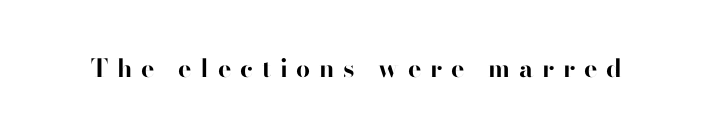
Q: Is the text bold? A: Yes.
Q: Is the text italic (slanted)? A: No, it is upright.
Q: Is the text underlined? A: No.
Q: Is the spacing between letters normal or unusually wide? A: Unusually wide.
